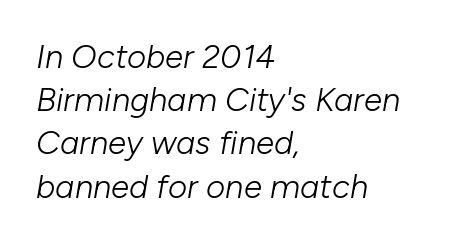
{"italic": "yes", "lean": "right", "slant_degrees": 10, "bold": "no", "weight": "light", "width": "normal", "stroke_contrast": "low", "x_height": "medium", "monospaced": "no", "underline": "no", "align": "left", "line_spacing": "normal", "line_spacing_ratio": 1.31, "letter_spacing": "normal", "letter_spacing_em": 0.0, "glyph_px": 33}
